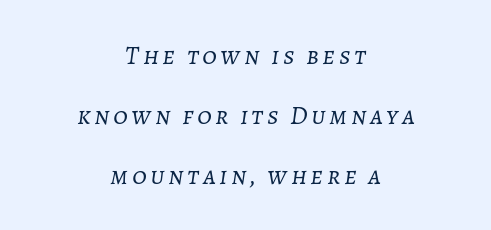
The rendering positions every line midway between the sides. A typesetter would mark this as italic. Anything drawn beneath the words? Only blank space. The face looks like a standard text weight, possibly lighter. Horizontal bands of white between lines are thick stripes.
